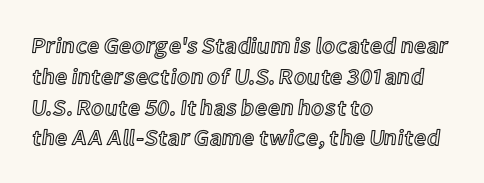
{"underline": "no", "align": "left", "line_spacing": "normal", "line_spacing_ratio": 1.4, "letter_spacing": "normal", "letter_spacing_em": 0.0, "glyph_px": 22}
